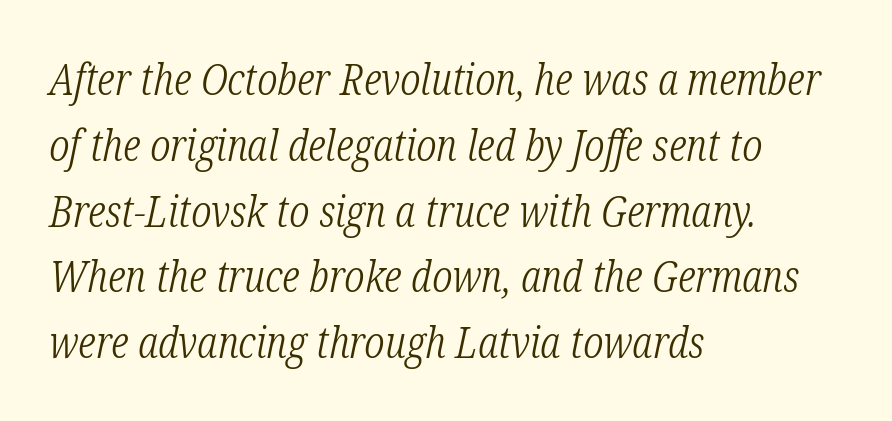
The image shows 43 px light, condensed serif type, italic (leaning right); set left-aligned, normal line spacing (1.53x), normal letter spacing, not underlined; low stroke contrast and a medium x-height.
